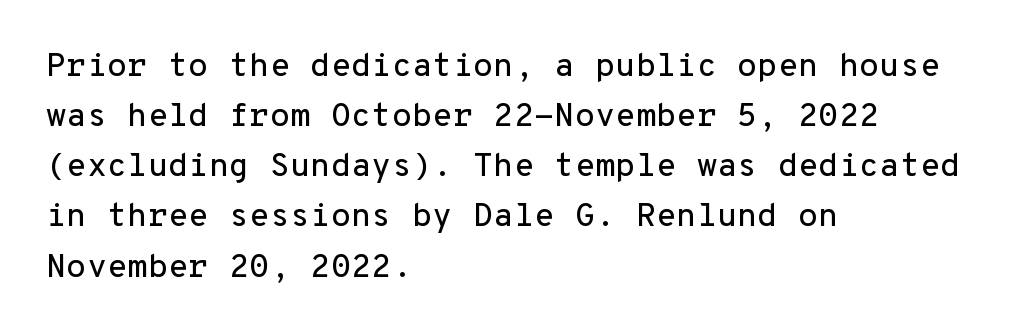
Q: Is the text italic (slanted)? A: No, it is upright.
Q: Is the typeface a serif or a sans-serif typeface? A: Sans-serif.
Q: Is the text underlined? A: No.
Q: How is the paragraph aligned? A: Left-aligned.
Q: Is the spacing between letters normal or unusually wide? A: Normal.
Q: Is the spacing between lines tight, normal or loose? A: Normal.
Q: Width (condensed, normal, or wide)? A: Normal.
Q: Stroke contrast? A: Low.
Q: x-height? A: Medium.
Q: Monospaced? A: Yes.
